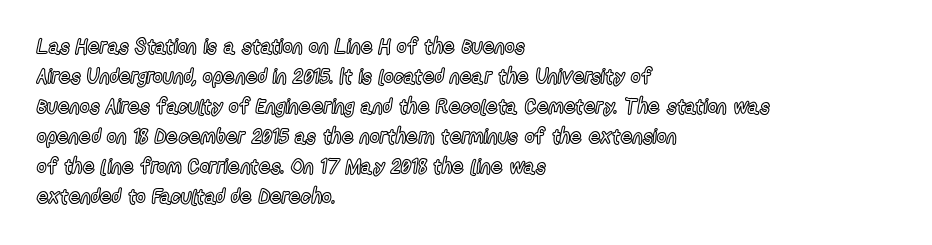
{"underline": "no", "align": "left", "line_spacing": "normal", "line_spacing_ratio": 1.43, "letter_spacing": "normal", "letter_spacing_em": 0.0, "glyph_px": 21}
